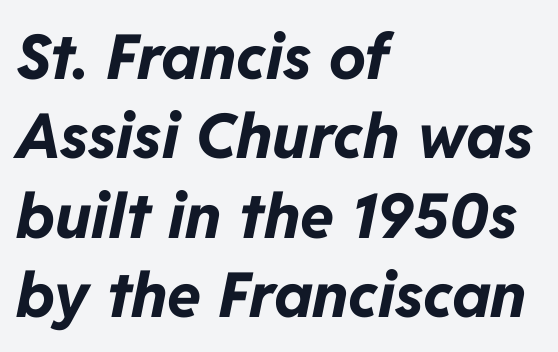
The image shows 62 px bold type, italic (leaning right); set left-aligned, normal line spacing (1.28x), normal letter spacing, not underlined; low stroke contrast and a medium x-height.
